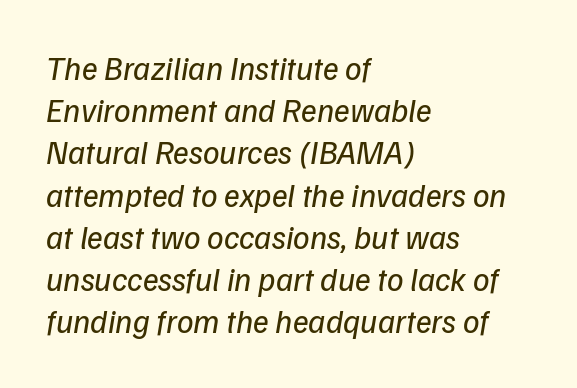
The image shows 33 px regular-weight type, italic (leaning right); set left-aligned, normal line spacing (1.28x), normal letter spacing, not underlined; low stroke contrast and a medium x-height.
